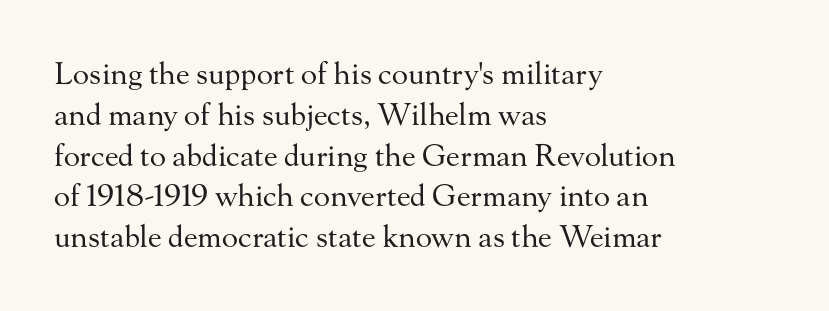
{"serif": "yes", "italic": "no", "bold": "no", "weight": "regular", "width": "normal", "stroke_contrast": "medium", "x_height": "small", "monospaced": "no", "underline": "no", "align": "left", "line_spacing": "normal", "line_spacing_ratio": 1.36, "letter_spacing": "normal", "letter_spacing_em": 0.0, "glyph_px": 30}
